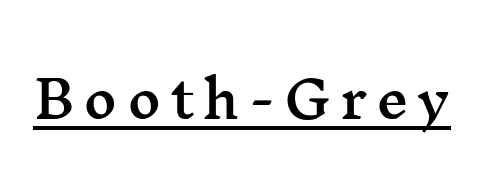
{"serif": "yes", "italic": "no", "width": "wide", "stroke_contrast": "medium", "x_height": "medium", "monospaced": "no", "underline": "yes", "glyph_px": 51}
